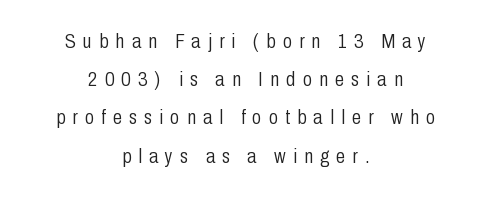
Any mark beneath the type? The region is blank. Characters follow at a spacing far wider than the type designer built in. Weight: regular or lighter. Style check: upright.
